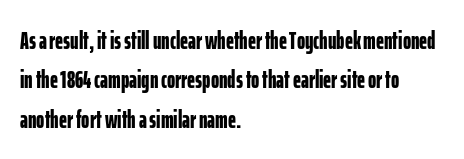
The image shows 25 px bold type, upright; set left-aligned, normal line spacing (1.58x), normal letter spacing, not underlined.
